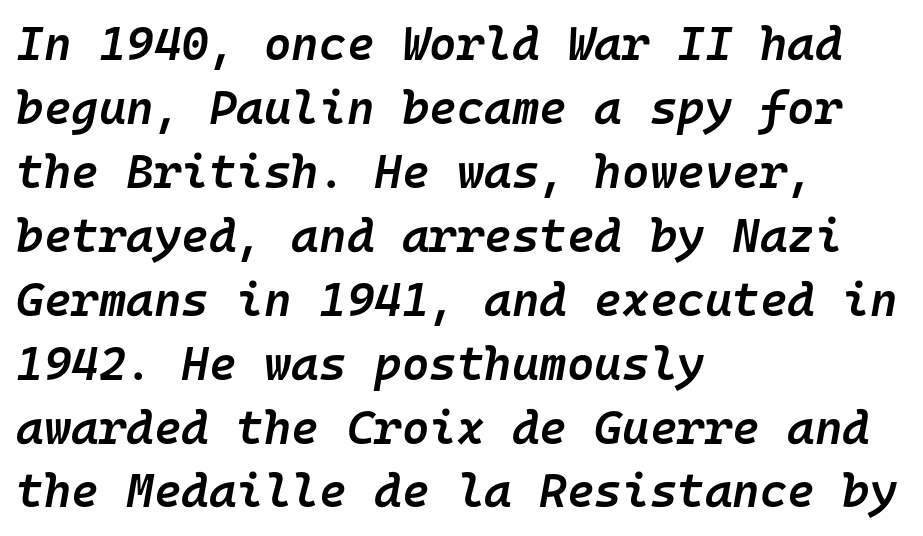
{"italic": "yes", "lean": "right", "slant_degrees": 10, "bold": "semi", "weight": "semibold", "width": "normal", "stroke_contrast": "low", "x_height": "medium", "monospaced": "yes", "underline": "no", "align": "left", "line_spacing": "normal", "line_spacing_ratio": 1.36, "letter_spacing": "normal", "letter_spacing_em": 0.0, "glyph_px": 47}
